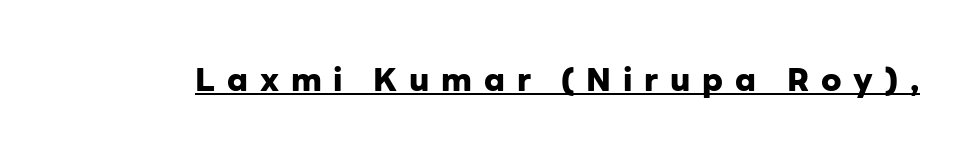
{"serif": "no", "italic": "no", "bold": "yes", "weight": "heavy", "width": "normal", "stroke_contrast": "low", "x_height": "medium", "monospaced": "no", "underline": "yes", "letter_spacing": "wide", "letter_spacing_em": 0.37, "glyph_px": 32}
